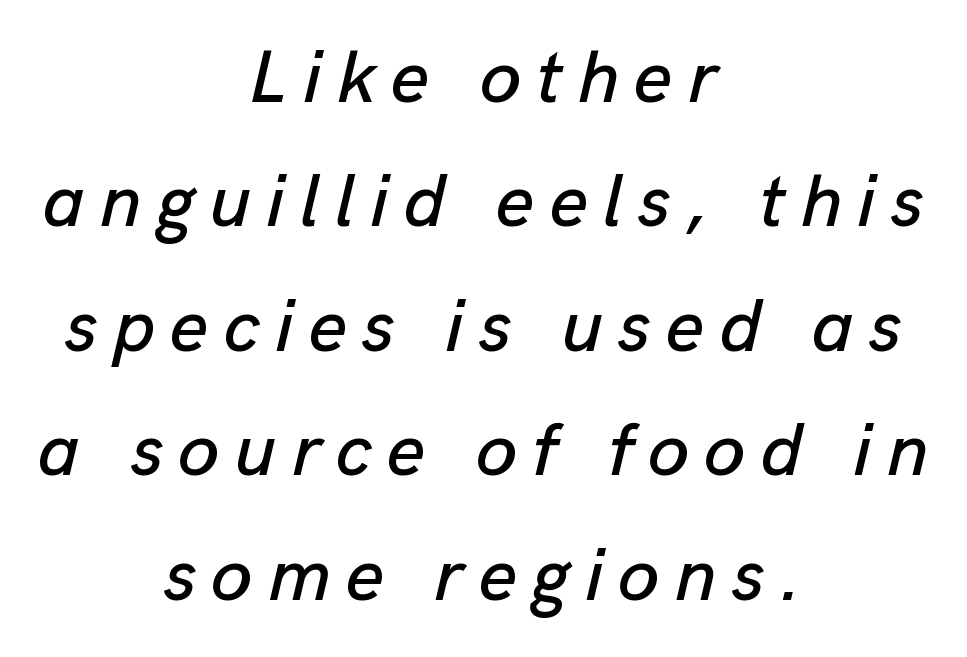
Q: Is the text italic (slanted)? A: Yes, it leans right by about 13 degrees.
Q: Is the text underlined? A: No.
Q: How is the paragraph aligned? A: Centered.
Q: Is the spacing between letters normal or unusually wide? A: Unusually wide.
Q: Is the spacing between lines tight, normal or loose? A: Normal.
Q: Width (condensed, normal, or wide)? A: Normal.
Q: Stroke contrast? A: Low.
Q: x-height? A: Medium.
Q: Monospaced? A: No.
